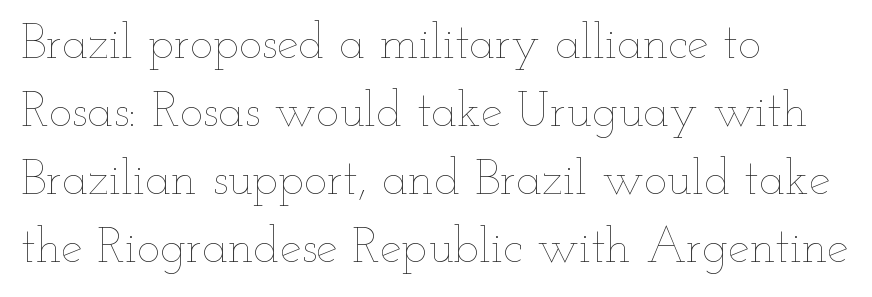
Interline gaps are of average width in this sample. The specimen reads as upright at a glance. Anything drawn beneath the words? Only blank space. Stem width sits at or under what a default text font uses. Letter spacing: default. If you drew a ruler down the left edge, every line would touch it.
